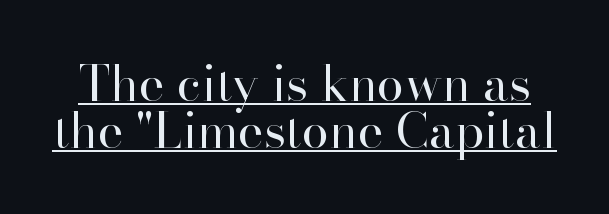
Q: Is the text bold? A: No.
Q: Is the text italic (slanted)? A: No, it is upright.
Q: Is the typeface a serif or a sans-serif typeface? A: Serif.
Q: Is the text underlined? A: Yes.
Q: Is the spacing between letters normal or unusually wide? A: Normal.
Q: Is the spacing between lines tight, normal or loose? A: Tight.
Q: Width (condensed, normal, or wide)? A: Normal.
Q: Stroke contrast? A: High.
Q: x-height? A: Small.
Q: Monospaced? A: No.
